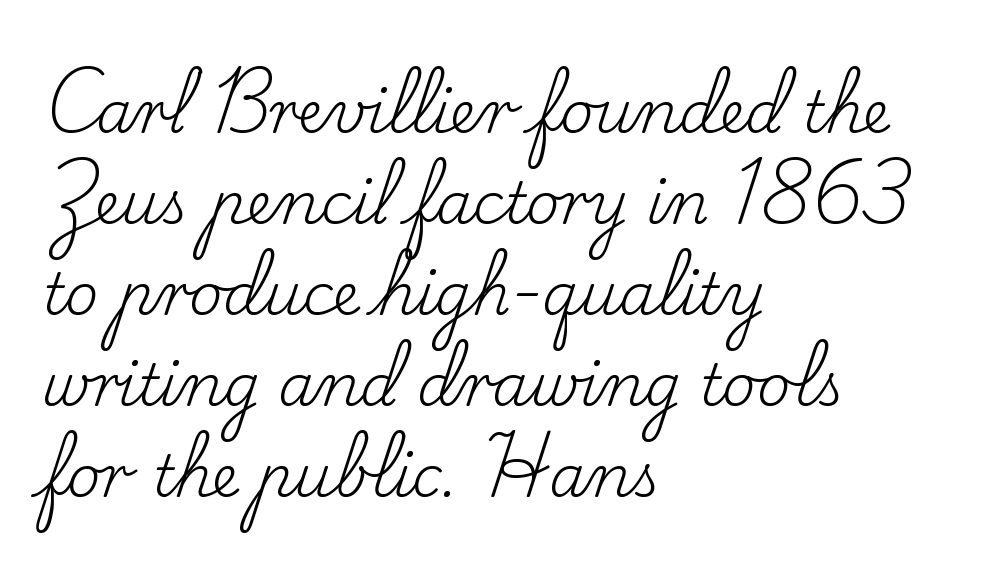
Q: Is the text bold? A: No.
Q: Is the text italic (slanted)? A: Yes.
Q: Is the typeface a serif or a sans-serif typeface? A: Serif.
Q: Is the text underlined? A: No.
Q: How is the paragraph aligned? A: Left-aligned.
Q: Is the spacing between letters normal or unusually wide? A: Normal.
Q: Is the spacing between lines tight, normal or loose? A: Normal.
Q: Width (condensed, normal, or wide)? A: Normal.
Q: Stroke contrast? A: Low.
Q: x-height? A: Small.
Q: Monospaced? A: No.
